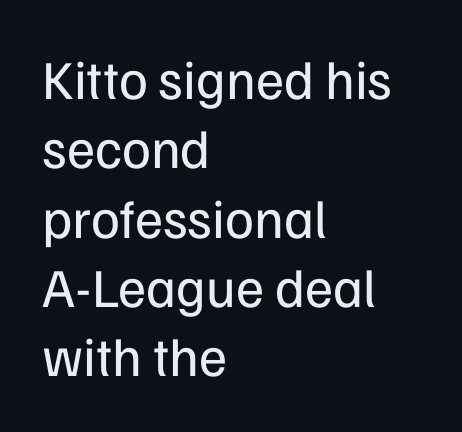
{"serif": "no", "italic": "no", "bold": "no", "weight": "regular", "width": "normal", "stroke_contrast": "low", "x_height": "medium", "monospaced": "no", "underline": "no", "align": "left", "line_spacing": "normal", "line_spacing_ratio": 1.26, "letter_spacing": "normal", "letter_spacing_em": 0.0, "glyph_px": 55}
